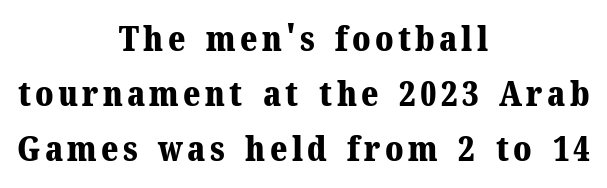
{"serif": "yes", "italic": "no", "bold": "yes", "weight": "bold", "width": "normal", "stroke_contrast": "medium", "x_height": "medium", "monospaced": "no", "underline": "no", "align": "center", "line_spacing": "normal", "line_spacing_ratio": 1.57, "glyph_px": 35}
